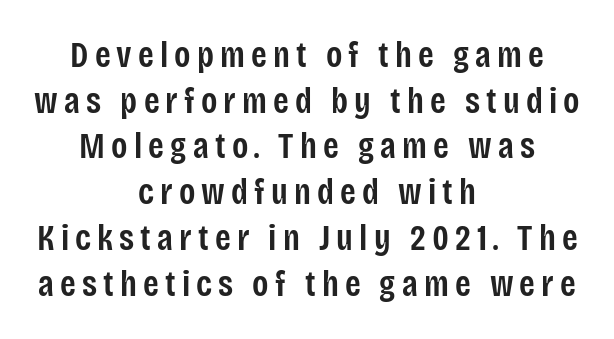
Students, observe: this is what conventionally led text looks like. The paragraph has two soft edges and a firm central axis. Honestly, there is no underline to notice here at all. Letterform terminals end flat and unadorned throughout the passage.
